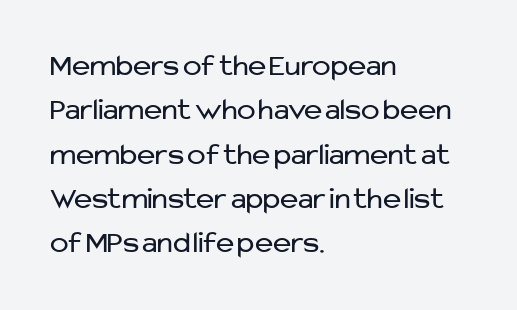
Q: Is the text bold? A: No.
Q: Is the text italic (slanted)? A: No, it is upright.
Q: Is the typeface a serif or a sans-serif typeface? A: Sans-serif.
Q: Is the text underlined? A: No.
Q: How is the paragraph aligned? A: Left-aligned.
Q: Is the spacing between letters normal or unusually wide? A: Normal.
Q: Is the spacing between lines tight, normal or loose? A: Normal.
Q: Width (condensed, normal, or wide)? A: Normal.
Q: Stroke contrast? A: Low.
Q: x-height? A: Medium.
Q: Monospaced? A: No.
